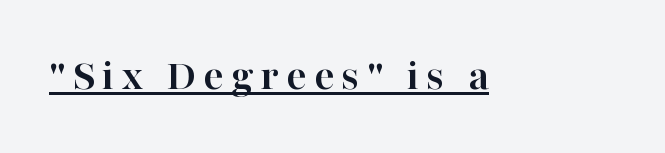
Q: Is the text bold? A: Yes.
Q: Is the text italic (slanted)? A: No, it is upright.
Q: Is the typeface a serif or a sans-serif typeface? A: Serif.
Q: Is the text underlined? A: Yes.
Q: Width (condensed, normal, or wide)? A: Normal.
Q: Stroke contrast? A: High.
Q: x-height? A: Medium.
Q: Monospaced? A: No.
